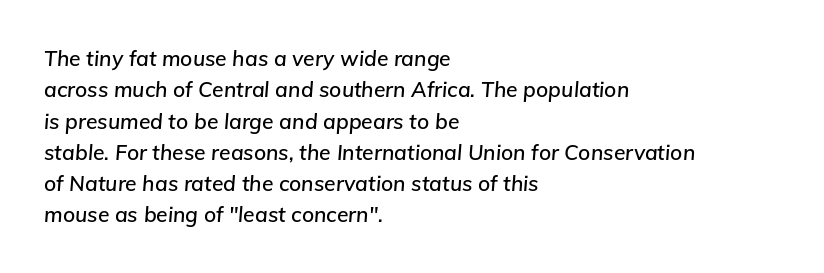
{"italic": "yes", "lean": "right", "slant_degrees": 5, "underline": "no", "align": "left", "line_spacing": "normal", "line_spacing_ratio": 1.49, "letter_spacing": "normal", "letter_spacing_em": 0.0, "glyph_px": 21}
